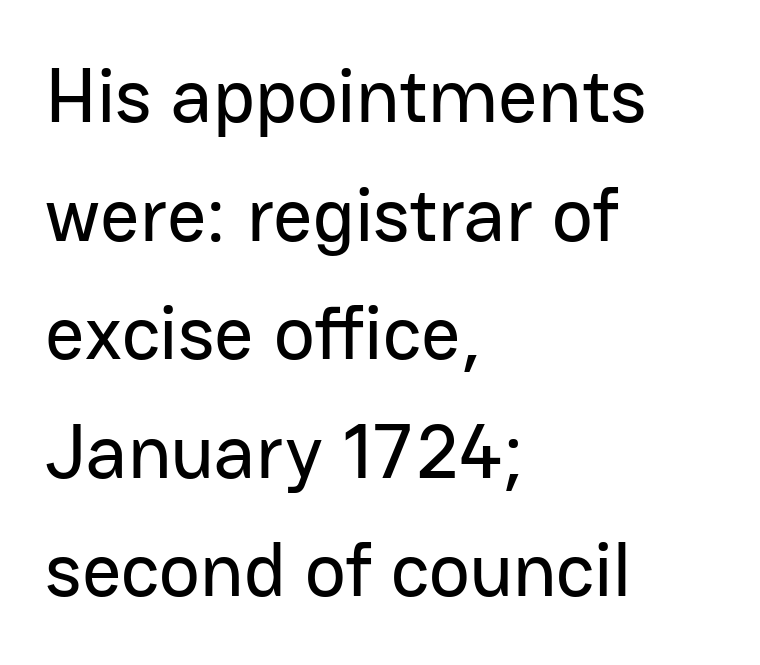
{"serif": "no", "italic": "no", "width": "normal", "stroke_contrast": "low", "x_height": "medium", "monospaced": "no", "underline": "no", "align": "left", "line_spacing": "normal", "line_spacing_ratio": 1.54, "letter_spacing": "normal", "letter_spacing_em": 0.0, "glyph_px": 77}
